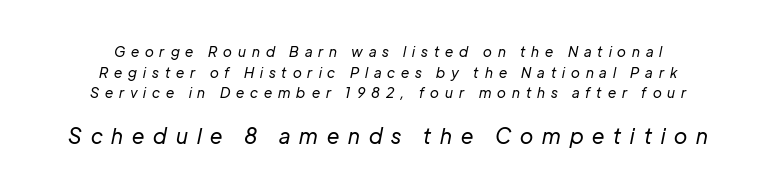
Characters are canted at an angle relative to the baseline's perpendicular. Honestly, the row spacing looks completely unremarkable. The gaps between neighbouring characters are conspicuously large. Character size in the trailing block exceeds that of the leading block. Type without underlining.
